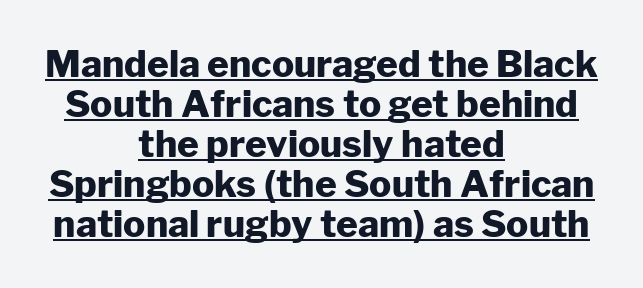
{"serif": "no", "italic": "no", "bold": "yes", "weight": "heavy", "width": "normal", "stroke_contrast": "low", "x_height": "medium", "monospaced": "no", "underline": "yes", "align": "center", "line_spacing": "tight", "line_spacing_ratio": 1.08, "letter_spacing": "normal", "letter_spacing_em": 0.0, "glyph_px": 37}
